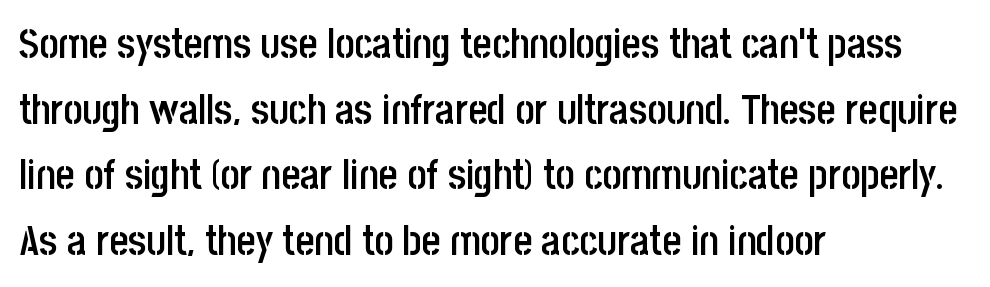
{"serif": "no", "italic": "no", "bold": "semi", "weight": "semibold", "width": "condensed", "stroke_contrast": "low", "x_height": "large", "monospaced": "no", "underline": "no", "align": "left", "line_spacing": "normal", "line_spacing_ratio": 1.6, "letter_spacing": "normal", "letter_spacing_em": 0.0, "glyph_px": 41}
